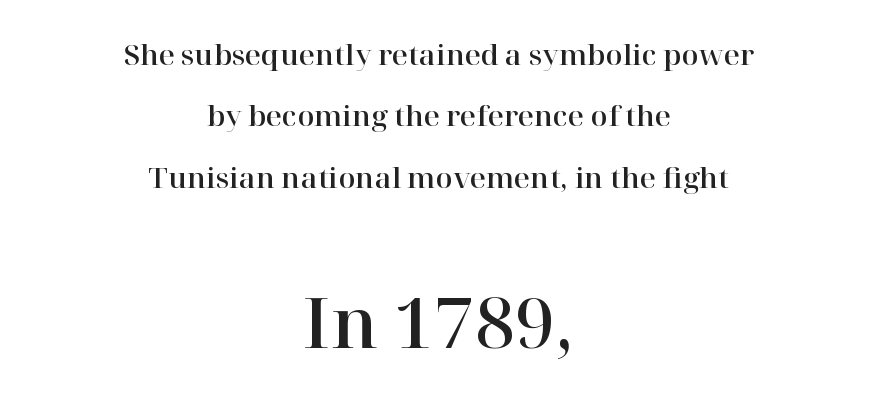
{"serif": "yes", "italic": "no", "width": "normal", "stroke_contrast": "high", "x_height": "medium", "monospaced": "no", "underline": "no", "align": "center", "line_spacing": "loose", "line_spacing_ratio": 2.19, "letter_spacing": "normal", "letter_spacing_em": 0.0, "larger_block": "second", "size_ratio": 2.46, "glyph_px": 69}
